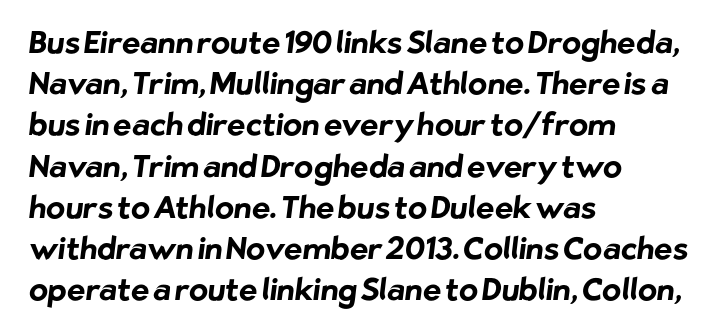
Q: Is the text bold? A: Yes.
Q: Is the typeface a serif or a sans-serif typeface? A: Sans-serif.
Q: Is the text underlined? A: No.
Q: How is the paragraph aligned? A: Left-aligned.
Q: Is the spacing between letters normal or unusually wide? A: Normal.
Q: Is the spacing between lines tight, normal or loose? A: Normal.
Q: Width (condensed, normal, or wide)? A: Normal.
Q: Stroke contrast? A: Low.
Q: x-height? A: Medium.
Q: Monospaced? A: No.
